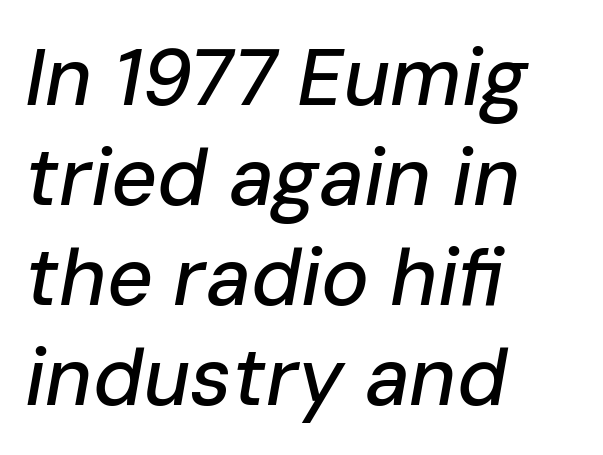
Horizontal alignment here is leftward, the default for most running prose. The line texture is even and compact thanks to regular tracking. Evenly set lines give the paragraph a standard silhouette. Think of a printed novel: that variable character pitch is what you see here. Designer's note — italics engaged.
